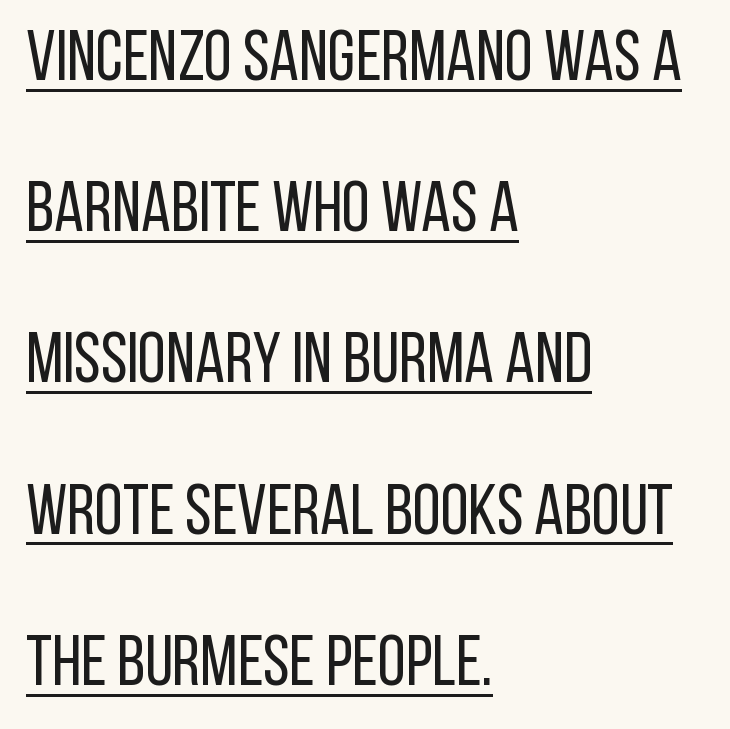
{"serif": "no", "italic": "no", "bold": "no", "weight": "regular", "width": "condensed", "stroke_contrast": "low", "x_height": "large", "monospaced": "no", "underline": "yes", "align": "left", "line_spacing": "loose", "line_spacing_ratio": 2.13, "letter_spacing": "normal", "letter_spacing_em": 0.0, "glyph_px": 71}
